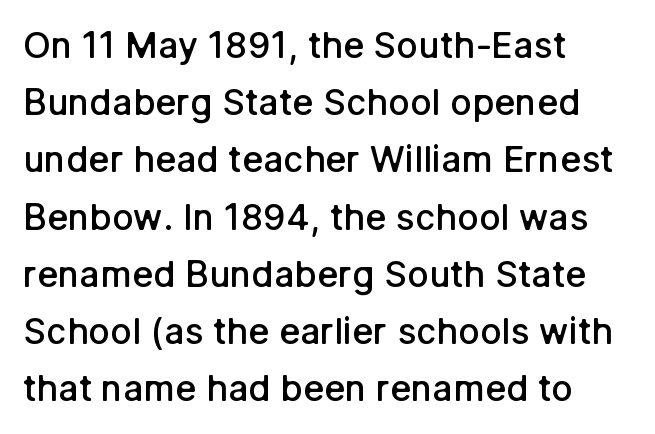
The specimen omits any rule beneath the text block's lines. How are the letters spaced? Ordinarily, with no added tracking. Look at the stroke-to-counter ratio: somewhat heavy, a semibold. The text block is weighted toward the left margin, trailing off unevenly rightward. Looks like regular typesetting: each glyph gets only the width it needs. The rendering shows plain stroke endings on the letterforms — a sans-serif design.
